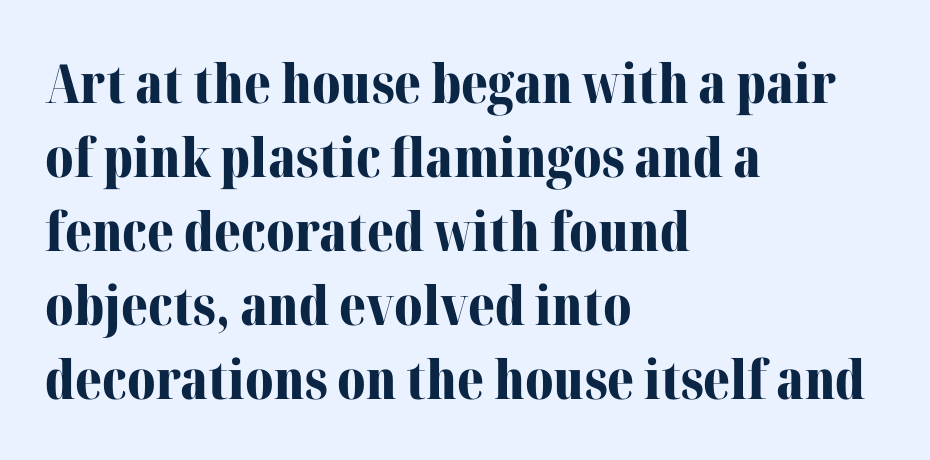
You can tell from the footed stems that serif type was used. Upright lettering throughout. Spacing verdict: proportional, widths tailored to each character. Only glyphs here, with clear space below each row. The paragraph shown leans on its left margin. The glyphs have the mass of a bold cut.
